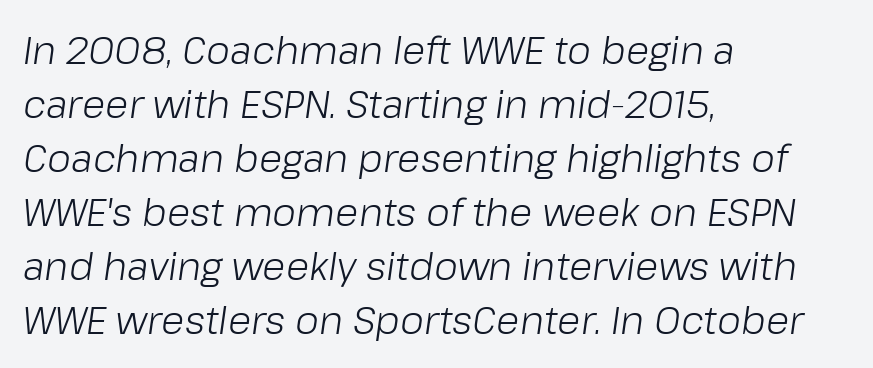
The image shows 38 px light type, italic (leaning right); set left-aligned, normal line spacing (1.42x), normal letter spacing, not underlined; low stroke contrast and a medium x-height.
